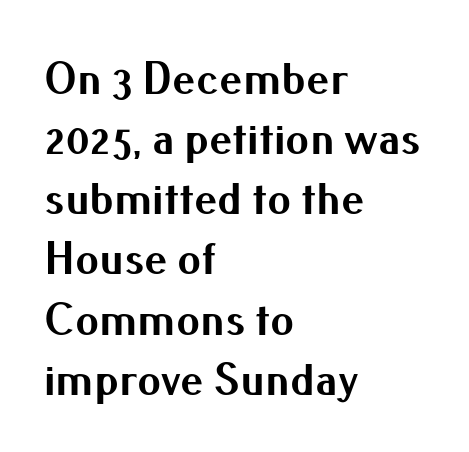
Q: Is the text bold? A: Yes.
Q: Is the text italic (slanted)? A: No, it is upright.
Q: Is the typeface a serif or a sans-serif typeface? A: Sans-serif.
Q: Is the text underlined? A: No.
Q: How is the paragraph aligned? A: Left-aligned.
Q: Is the spacing between letters normal or unusually wide? A: Normal.
Q: Is the spacing between lines tight, normal or loose? A: Normal.
Q: Width (condensed, normal, or wide)? A: Normal.
Q: Stroke contrast? A: Medium.
Q: x-height? A: Small.
Q: Monospaced? A: No.
